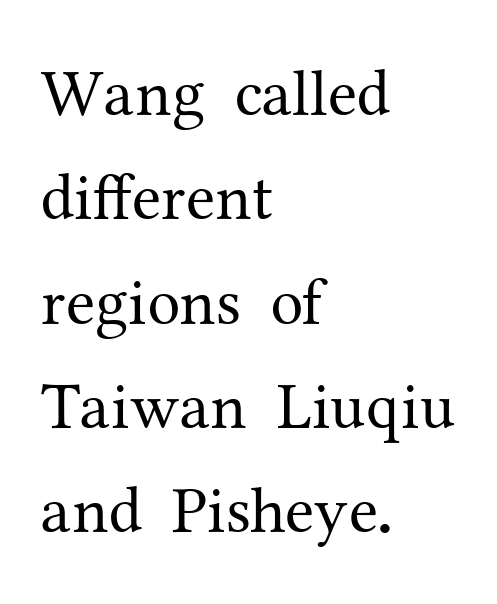
Q: Is the text bold? A: No.
Q: Is the text italic (slanted)? A: No, it is upright.
Q: Is the typeface a serif or a sans-serif typeface? A: Serif.
Q: Is the text underlined? A: No.
Q: How is the paragraph aligned? A: Left-aligned.
Q: Is the spacing between letters normal or unusually wide? A: Normal.
Q: Is the spacing between lines tight, normal or loose? A: Normal.
Q: Width (condensed, normal, or wide)? A: Normal.
Q: Stroke contrast? A: Medium.
Q: x-height? A: Medium.
Q: Monospaced? A: No.
